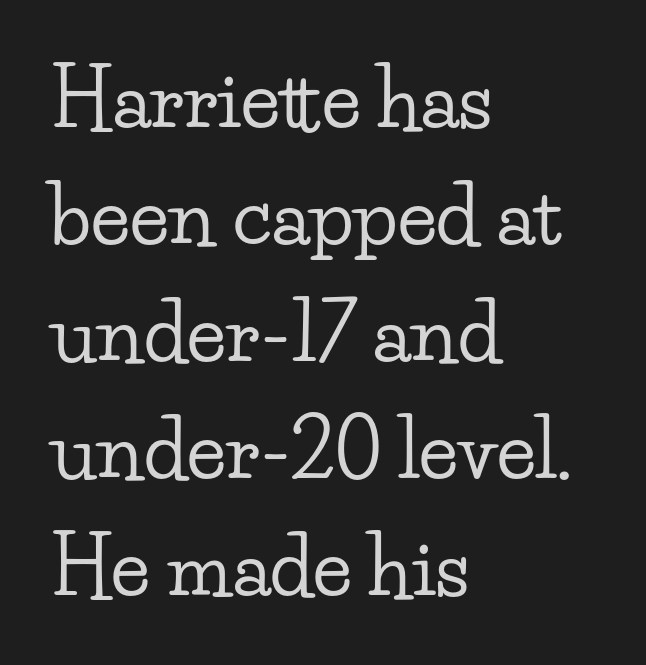
The image shows 79 px wide serif type, upright; set left-aligned, normal line spacing (1.48x), normal letter spacing, not underlined; low stroke contrast and a small x-height.
